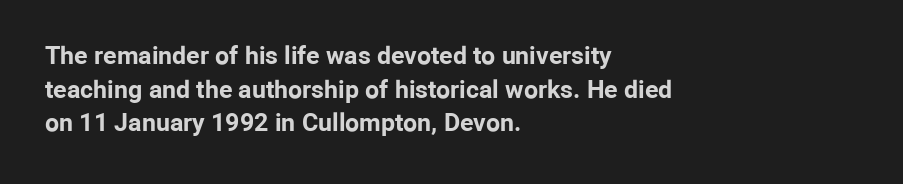
The image shows 25 px bold type, upright; set left-aligned, normal line spacing (1.35x), normal letter spacing, not underlined.
